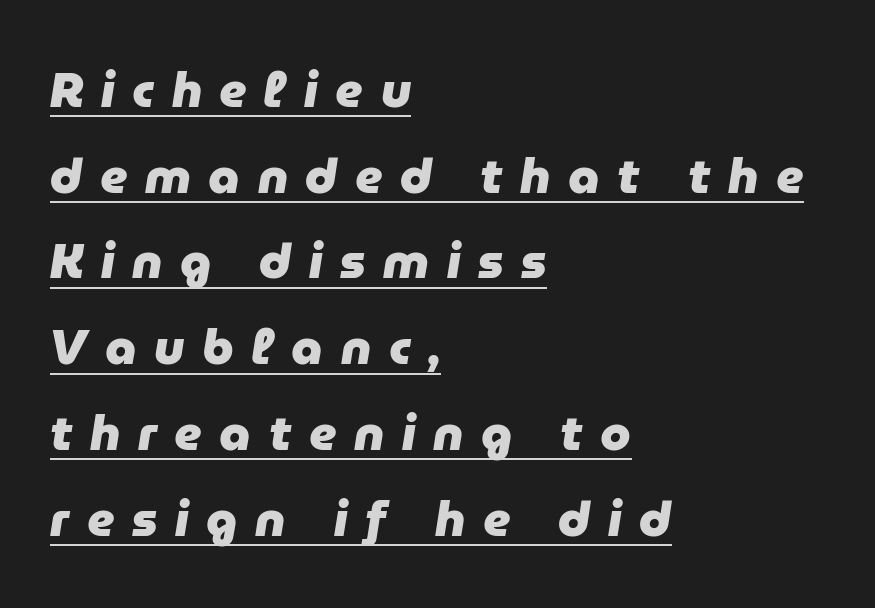
There's an unmistakable incline to the writing here. Quick note: underline on. Looks like regular typesetting: each glyph gets only the width it needs. The tracking reads as deliberately expanded to a designer's eye.
